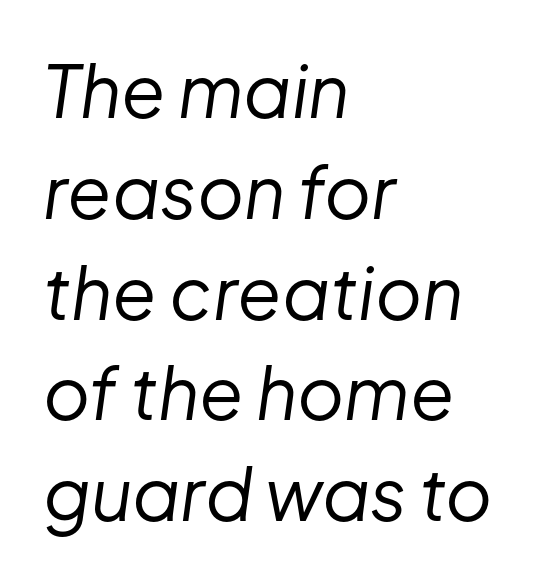
Successive baselines arrive at the customary interval. Characters are canted at an angle relative to the baseline's perpendicular. The paragraph shown leans on its left margin. Anything drawn beneath the words? Only blank space. Glyph-to-glyph distance matches everyday printed text.
